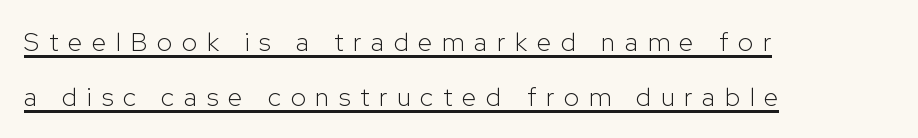
{"italic": "no", "bold": "no", "underline": "yes", "align": "left", "line_spacing": "loose", "line_spacing_ratio": 2.1, "letter_spacing": "wide", "letter_spacing_em": 0.38, "glyph_px": 26}
